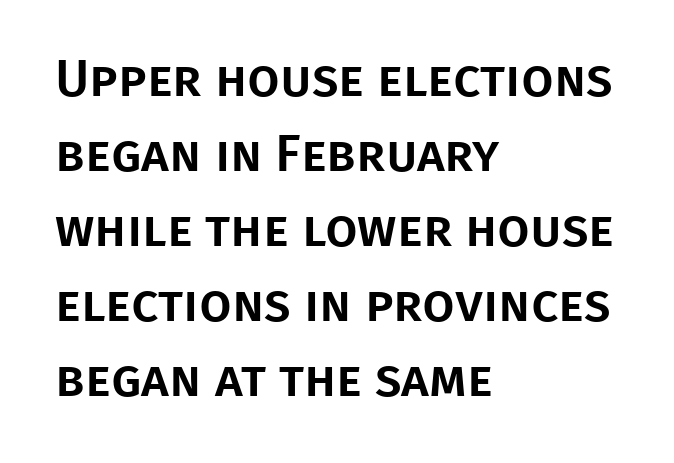
The image shows 52 px sans-serif type, upright; set left-aligned, normal line spacing (1.44x), normal letter spacing, not underlined; low stroke contrast and a large x-height.
